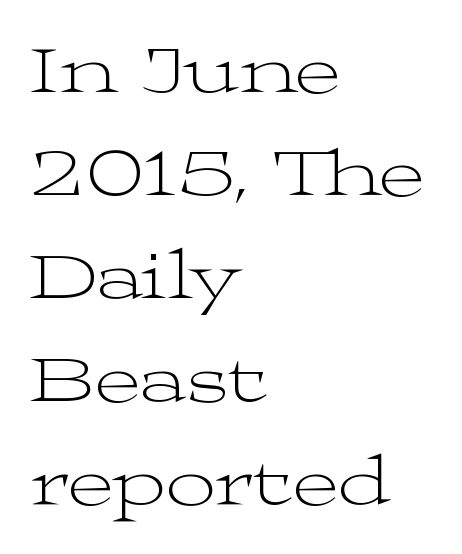
Q: Is the text bold? A: No.
Q: Is the text italic (slanted)? A: No, it is upright.
Q: Is the typeface a serif or a sans-serif typeface? A: Serif.
Q: Is the text underlined? A: No.
Q: How is the paragraph aligned? A: Left-aligned.
Q: Is the spacing between letters normal or unusually wide? A: Normal.
Q: Is the spacing between lines tight, normal or loose? A: Normal.
Q: Width (condensed, normal, or wide)? A: Wide.
Q: Stroke contrast? A: Medium.
Q: x-height? A: Medium.
Q: Monospaced? A: No.
